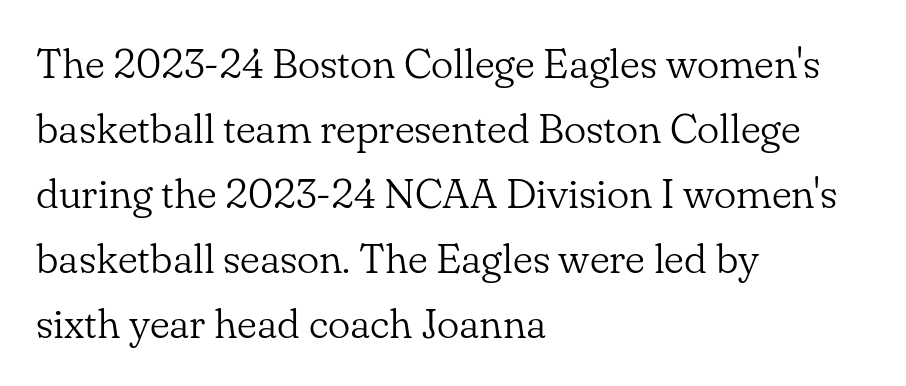
The face used here is seriffed, in the tradition of book romans. No extra ink here — the face is not bold. All the whitespace from short lines collects on the right. Think of a printed novel: that variable character pitch is what you see here. Regarding leading, the lines here are spaced in the standard way.
